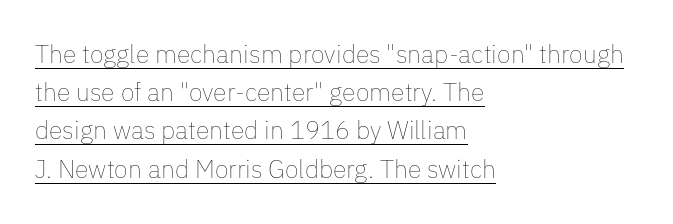
{"italic": "no", "bold": "no", "underline": "yes", "align": "left", "line_spacing": "normal", "line_spacing_ratio": 1.53, "letter_spacing": "normal", "letter_spacing_em": 0.0, "glyph_px": 25}
